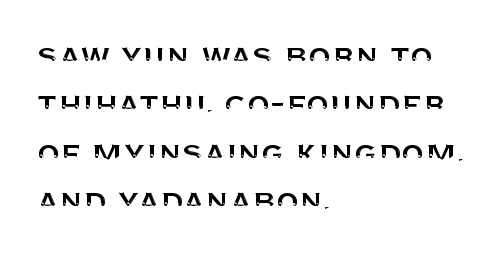
Designer's note — italics off, roman on. Check the space under the baseline: it is left empty. Normally led — the rows are evenly, conventionally spaced. Short and long lines alike share a common starting point at left. The letters advance in unequal steps, a hallmark of proportional type. This sample uses a sans-serif face.
